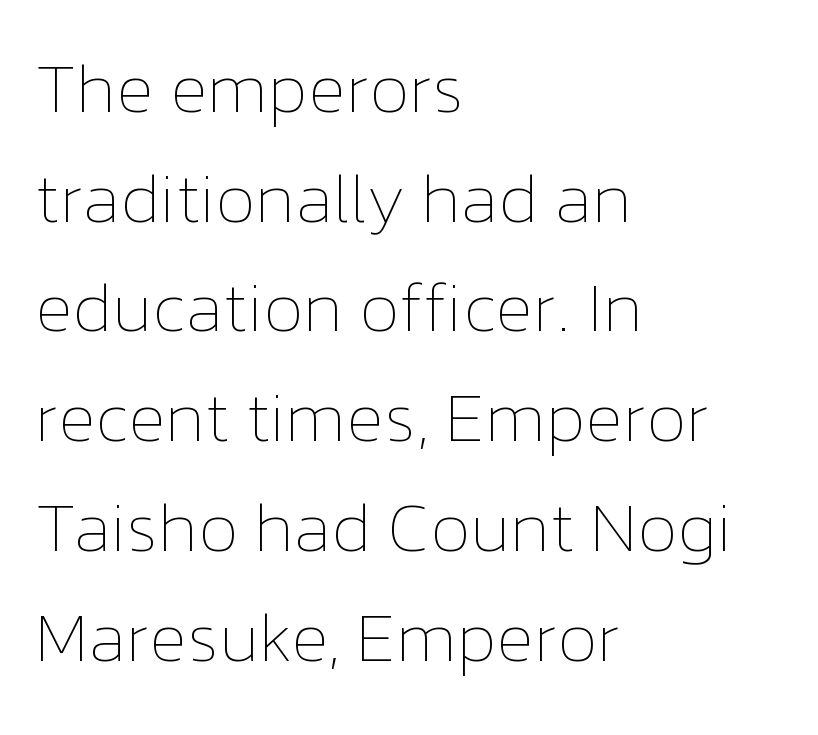
{"italic": "no", "bold": "no", "weight": "thin", "width": "normal", "stroke_contrast": "low", "x_height": "medium", "monospaced": "no", "underline": "no", "align": "left", "line_spacing": "normal", "line_spacing_ratio": 1.59, "letter_spacing": "normal", "letter_spacing_em": 0.0, "glyph_px": 69}
